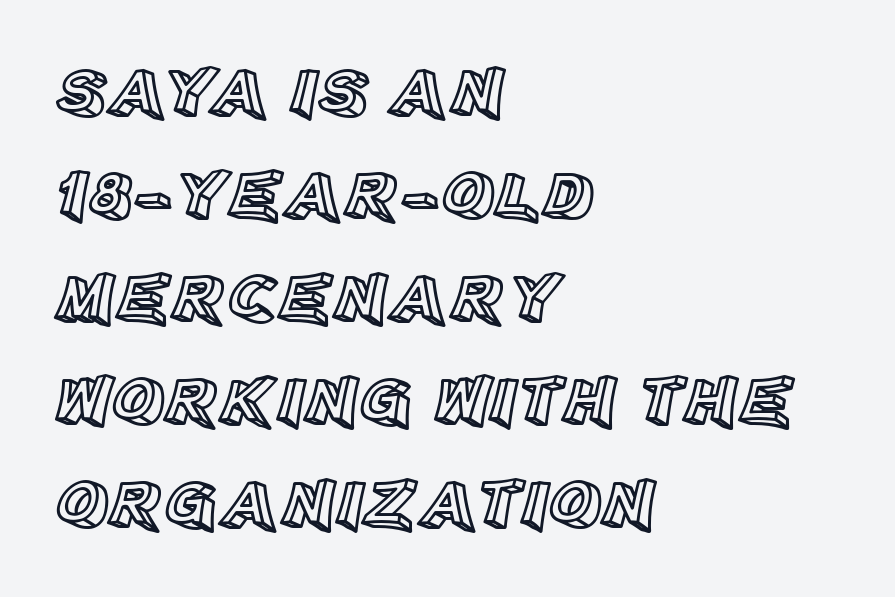
Q: Is the text italic (slanted)? A: Yes.
Q: Is the text underlined? A: No.
Q: How is the paragraph aligned? A: Left-aligned.
Q: Is the spacing between letters normal or unusually wide? A: Normal.
Q: Is the spacing between lines tight, normal or loose? A: Normal.
Q: Width (condensed, normal, or wide)? A: Normal.
Q: x-height? A: Large.
Q: Monospaced? A: No.
